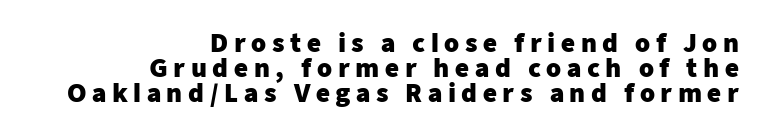
Q: Is the text bold? A: Yes.
Q: Is the text italic (slanted)? A: No, it is upright.
Q: Is the text underlined? A: No.
Q: How is the paragraph aligned? A: Right-aligned.
Q: Is the spacing between letters normal or unusually wide? A: Unusually wide.
Q: Is the spacing between lines tight, normal or loose? A: Tight.
